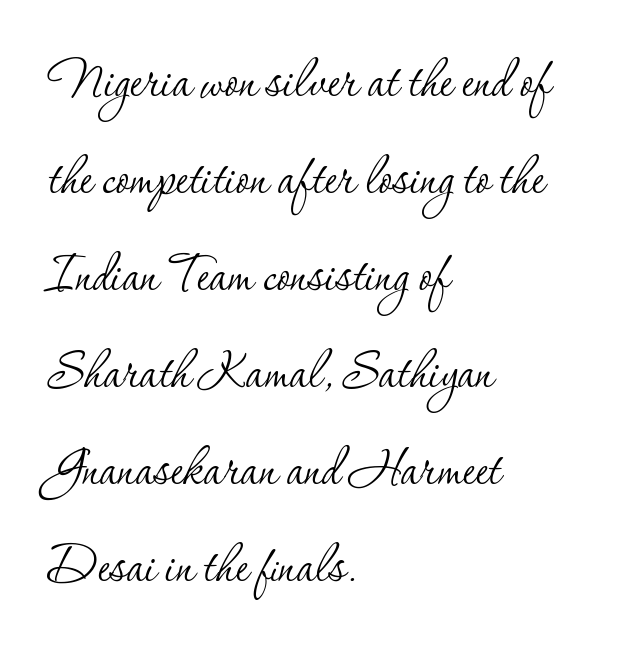
{"serif": "yes", "bold": "no", "weight": "thin", "width": "normal", "stroke_contrast": "low", "x_height": "small", "monospaced": "no", "underline": "no", "align": "left", "line_spacing": "normal", "line_spacing_ratio": 1.54, "letter_spacing": "normal", "letter_spacing_em": 0.0, "glyph_px": 63}
